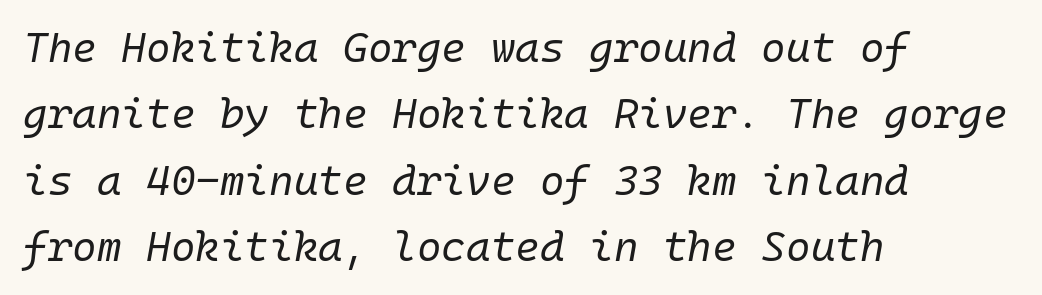
{"italic": "yes", "lean": "right", "slant_degrees": 10, "bold": "no", "weight": "regular", "width": "normal", "stroke_contrast": "low", "x_height": "medium", "monospaced": "yes", "underline": "no", "align": "left", "line_spacing": "normal", "line_spacing_ratio": 1.58, "letter_spacing": "normal", "letter_spacing_em": 0.0, "glyph_px": 42}
